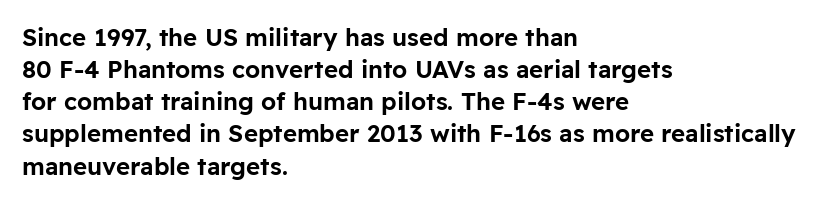
The image shows 24 px text type, upright; set left-aligned, normal line spacing (1.34x), normal letter spacing, not underlined.
